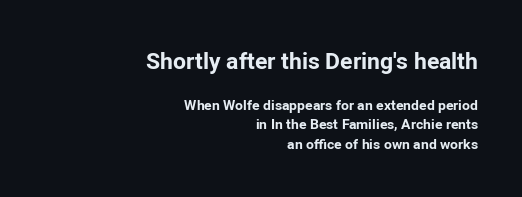
The image shows 23 px bold type, upright; set right-aligned, normal line spacing (1.4x), normal letter spacing, not underlined; the first (top) block is 1.64x larger.
